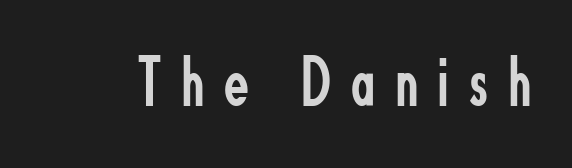
{"serif": "no", "italic": "no", "bold": "no", "weight": "regular", "width": "condensed", "stroke_contrast": "low", "x_height": "small", "monospaced": "no", "underline": "no", "letter_spacing": "wide", "letter_spacing_em": 0.29, "glyph_px": 72}
